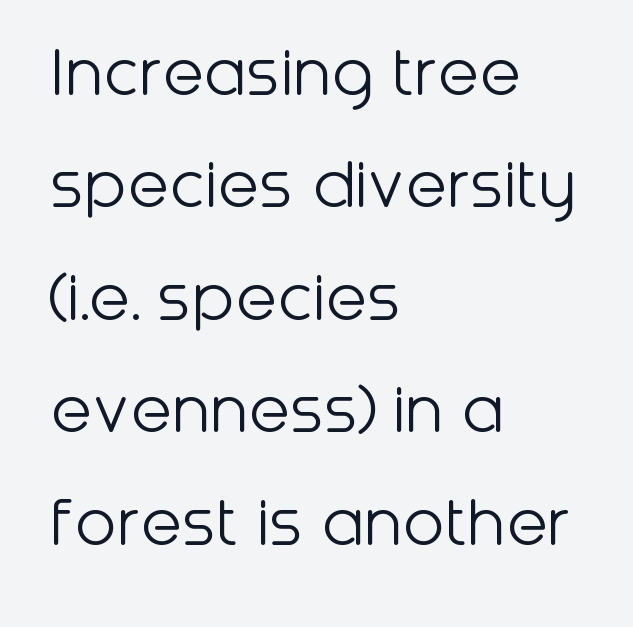
Line beginnings align vertically; line endings do not. In terms of leading, this rendering sits right in the middle. Is the letter spacing exaggerated? No — it looks like the ordinary default. A quiet, ordinary-to-light weight characterises the typeface. The rendering uses natural spacing where letterforms have individual widths. Letterform terminals end flat and unadorned throughout the passage.
